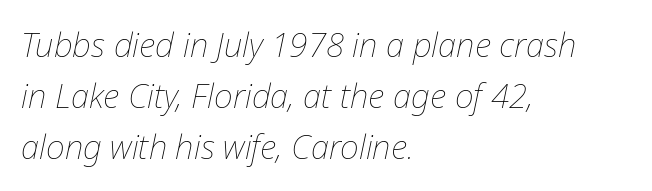
Q: Is the text bold? A: No.
Q: Is the text italic (slanted)? A: Yes, it leans right by about 12 degrees.
Q: Is the text underlined? A: No.
Q: How is the paragraph aligned? A: Left-aligned.
Q: Is the spacing between letters normal or unusually wide? A: Normal.
Q: Is the spacing between lines tight, normal or loose? A: Normal.
Q: Width (condensed, normal, or wide)? A: Normal.
Q: Stroke contrast? A: Low.
Q: x-height? A: Medium.
Q: Monospaced? A: No.
